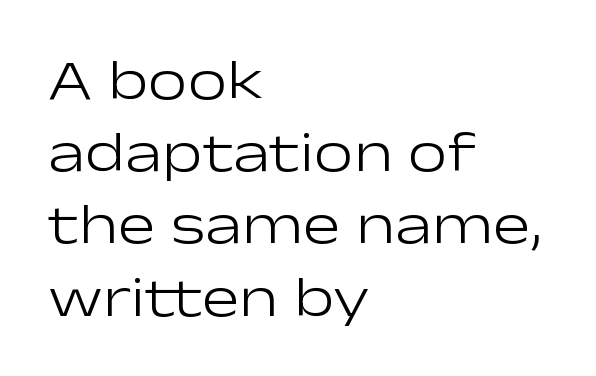
Compared with a centered layout, this one pins lines to the left instead. Varying glyph widths throughout — classic text-font behaviour. Beneath every word, the page is bare. Characters remain perfectly vertical along every line. What stands out about the letter spacing? Nothing — it is the standard amount. Summary of weight: not heavy and not bold.
